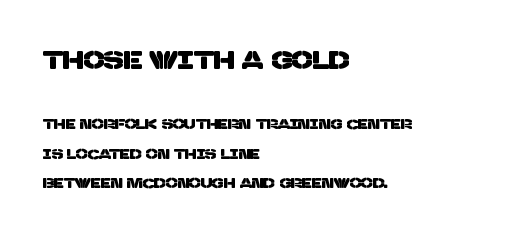
{"underline": "no", "align": "left", "line_spacing": "loose", "line_spacing_ratio": 2.09, "letter_spacing": "normal", "letter_spacing_em": 0.0, "larger_block": "first", "size_ratio": 1.79, "glyph_px": 25}
